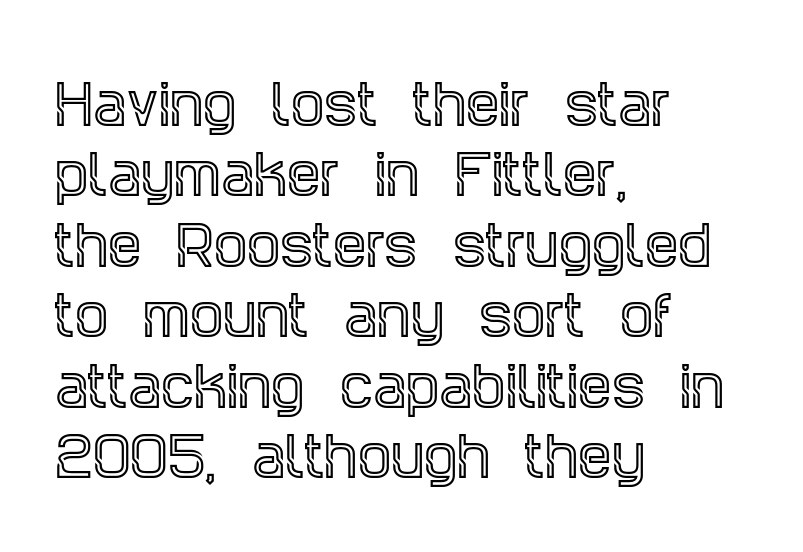
Q: Is the text italic (slanted)? A: No, it is upright.
Q: Is the typeface a serif or a sans-serif typeface? A: Serif.
Q: Is the text underlined? A: No.
Q: How is the paragraph aligned? A: Left-aligned.
Q: Is the spacing between letters normal or unusually wide? A: Normal.
Q: Is the spacing between lines tight, normal or loose? A: Normal.
Q: Width (condensed, normal, or wide)? A: Condensed.
Q: x-height? A: Large.
Q: Monospaced? A: No.
